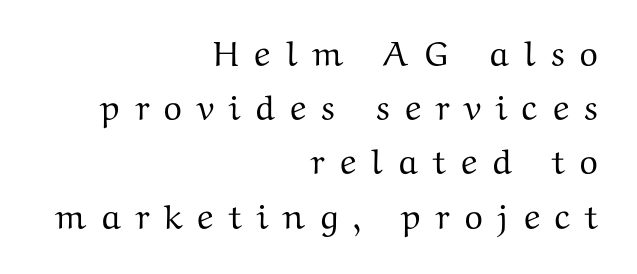
A typesetter would call this leading conventional body-copy spacing. A typesetter would label this face a serif. This rendering uses right alignment, leaving the left contour irregular. Inter-character spacing is expanded well beyond the font's built-in metrics.
